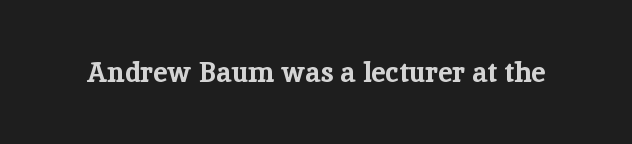
Q: Is the text bold? A: Yes.
Q: Is the text italic (slanted)? A: No, it is upright.
Q: Is the typeface a serif or a sans-serif typeface? A: Serif.
Q: Is the text underlined? A: No.
Q: Is the spacing between letters normal or unusually wide? A: Normal.
Q: Width (condensed, normal, or wide)? A: Normal.
Q: Stroke contrast? A: Low.
Q: x-height? A: Medium.
Q: Monospaced? A: No.
